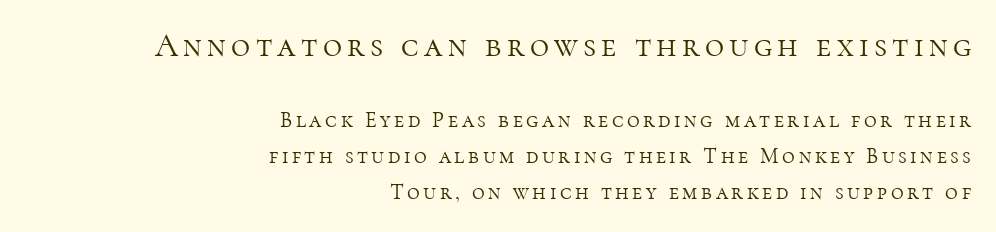
{"serif": "yes", "italic": "no", "bold": "no", "weight": "light", "width": "normal", "stroke_contrast": "high", "x_height": "medium", "monospaced": "no", "underline": "no", "align": "right", "line_spacing": "normal", "line_spacing_ratio": 1.65, "larger_block": "first", "size_ratio": 1.5, "glyph_px": 33}
